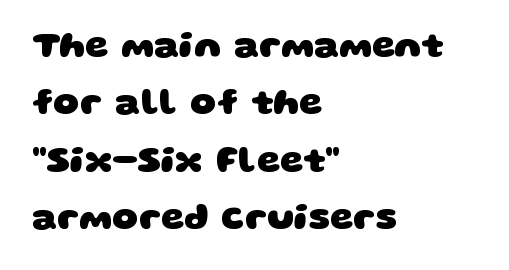
The image shows 37 px heavy, wide sans-serif type; set left-aligned, normal line spacing (1.55x), normal letter spacing, not underlined; low stroke contrast and a large x-height.
